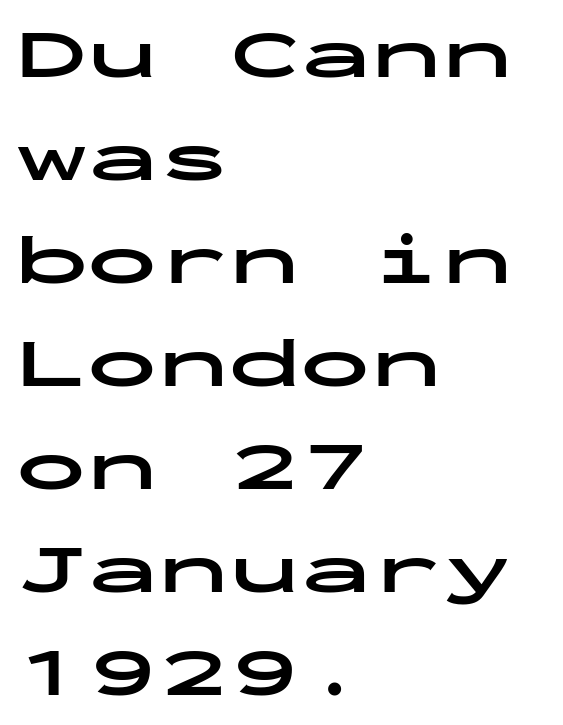
The passage is arranged the way most books set body copy — flush left. Looks like terminal output: every glyph gets an equal slot. This sample uses an upright cut, with every glyph sitting square on the baseline. Anything drawn beneath the words? Only blank space. Heavy-handed strokes throughout: this text is bold.
